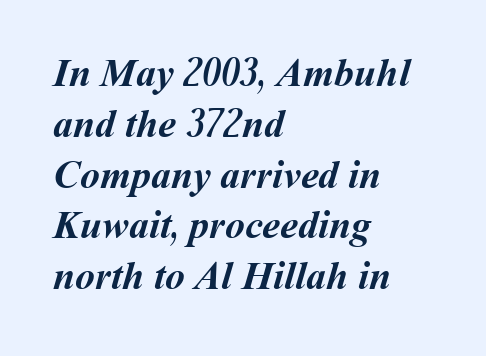
The image shows 40 px semibold type; set left-aligned, normal line spacing (1.27x), normal letter spacing, not underlined; medium stroke contrast and a medium x-height.
